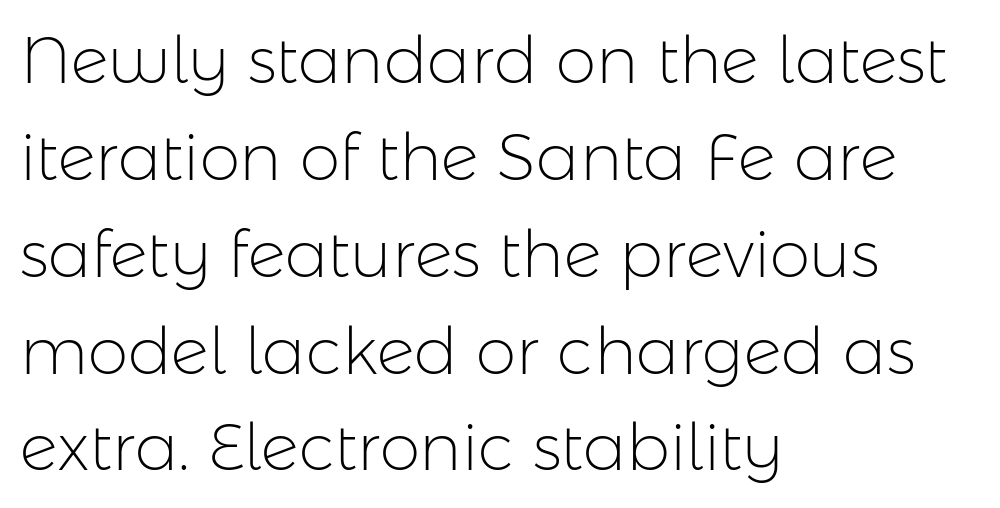
{"serif": "no", "italic": "no", "bold": "no", "weight": "light", "width": "normal", "stroke_contrast": "low", "x_height": "medium", "monospaced": "no", "underline": "no", "align": "left", "line_spacing": "normal", "line_spacing_ratio": 1.49, "letter_spacing": "normal", "letter_spacing_em": 0.0, "glyph_px": 65}
